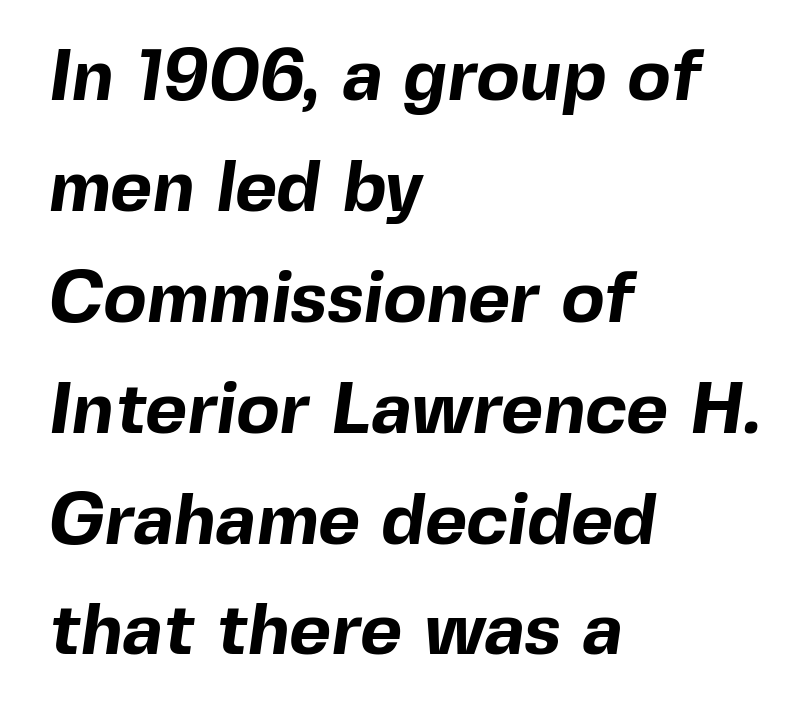
The image shows 72 px bold sans-serif type; set left-aligned, normal line spacing (1.54x), normal letter spacing, not underlined; a medium x-height.
